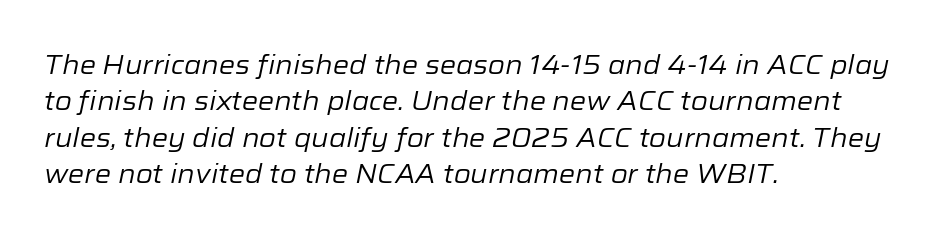
A typesetter would call this leading conventional body-copy spacing. The zone under the glyphs is completely vacant. Casual observation: everything's shoved over to the left. Caption: standard tracking, unaltered. It's the slanting kind of type.
